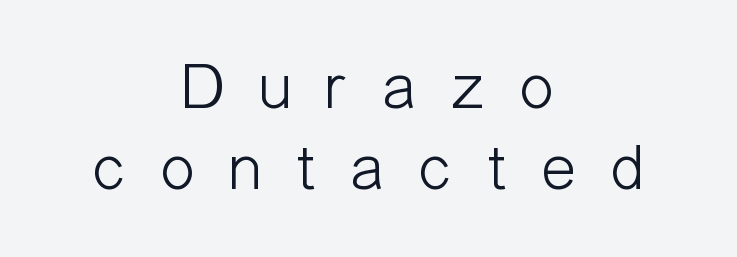
Q: Is the text bold? A: No.
Q: Is the text italic (slanted)? A: No, it is upright.
Q: Is the typeface a serif or a sans-serif typeface? A: Sans-serif.
Q: Is the text underlined? A: No.
Q: How is the paragraph aligned? A: Centered.
Q: Is the spacing between letters normal or unusually wide? A: Unusually wide.
Q: Width (condensed, normal, or wide)? A: Condensed.
Q: Stroke contrast? A: Low.
Q: x-height? A: Medium.
Q: Monospaced? A: No.
